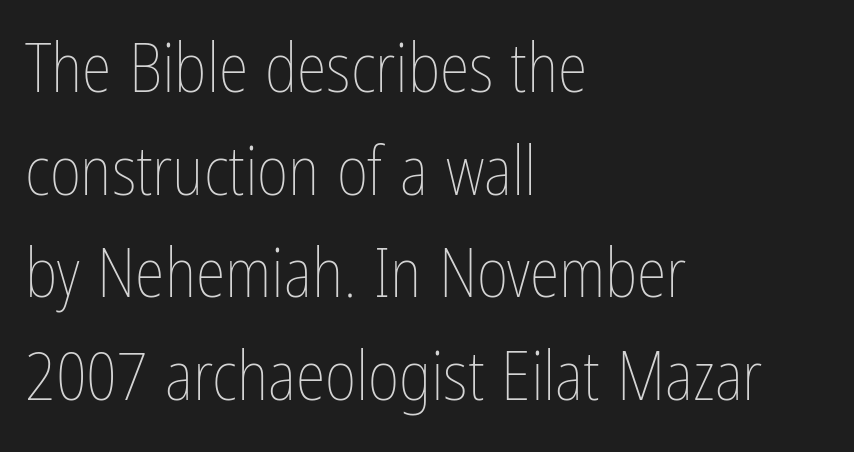
Here the designer chose a conventional face with non-uniform glyph widths. Layout note: lines flush left. Glance below the letters and you will spot only blank space. How are the letters spaced? Ordinarily, with no added tracking. On a weight scale, this lands at 450 or below. Nope, not italic — everything's standing straight.
